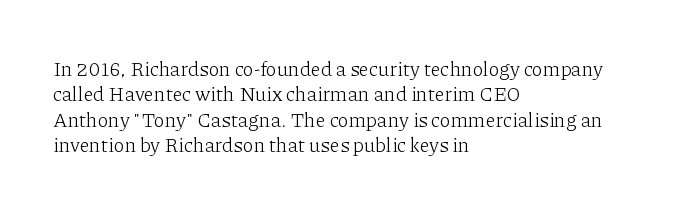
{"italic": "no", "bold": "no", "underline": "no", "align": "left", "line_spacing": "normal", "line_spacing_ratio": 1.27, "letter_spacing": "normal", "letter_spacing_em": 0.0, "glyph_px": 20}
